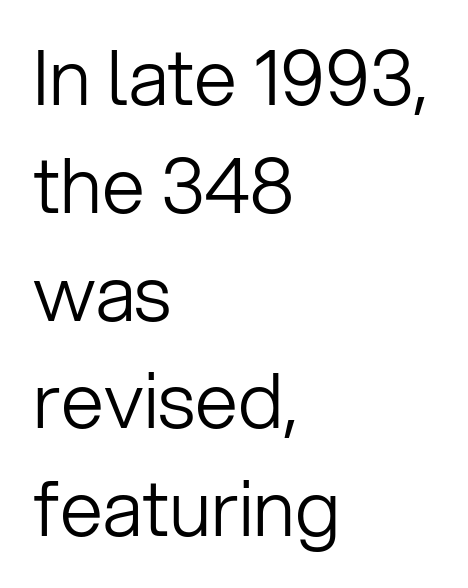
{"serif": "no", "italic": "no", "bold": "no", "weight": "light", "width": "normal", "stroke_contrast": "low", "x_height": "medium", "monospaced": "no", "underline": "no", "align": "left", "line_spacing": "normal", "line_spacing_ratio": 1.4, "letter_spacing": "normal", "letter_spacing_em": 0.0, "glyph_px": 77}
